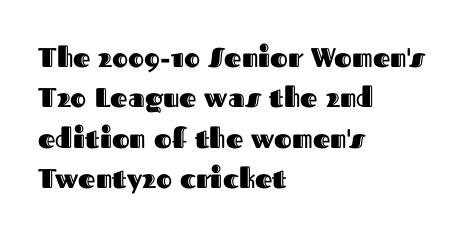
Q: Is the text italic (slanted)? A: No, it is upright.
Q: Is the text underlined? A: No.
Q: How is the paragraph aligned? A: Left-aligned.
Q: Is the spacing between letters normal or unusually wide? A: Normal.
Q: Is the spacing between lines tight, normal or loose? A: Normal.
